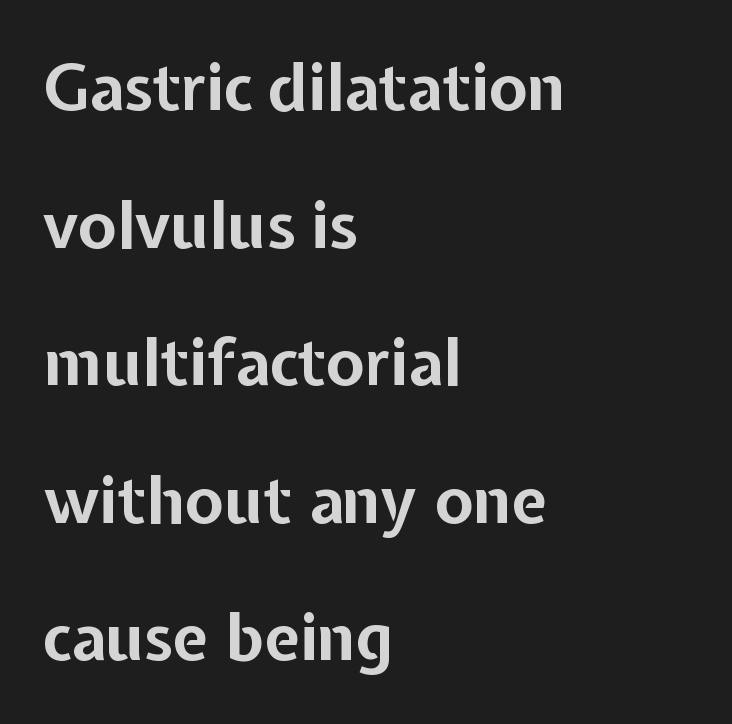
Q: Is the text bold? A: Yes.
Q: Is the text italic (slanted)? A: No, it is upright.
Q: Is the typeface a serif or a sans-serif typeface? A: Sans-serif.
Q: Is the text underlined? A: No.
Q: How is the paragraph aligned? A: Left-aligned.
Q: Is the spacing between letters normal or unusually wide? A: Normal.
Q: Is the spacing between lines tight, normal or loose? A: Loose.
Q: Width (condensed, normal, or wide)? A: Normal.
Q: Stroke contrast? A: Low.
Q: x-height? A: Medium.
Q: Monospaced? A: No.
